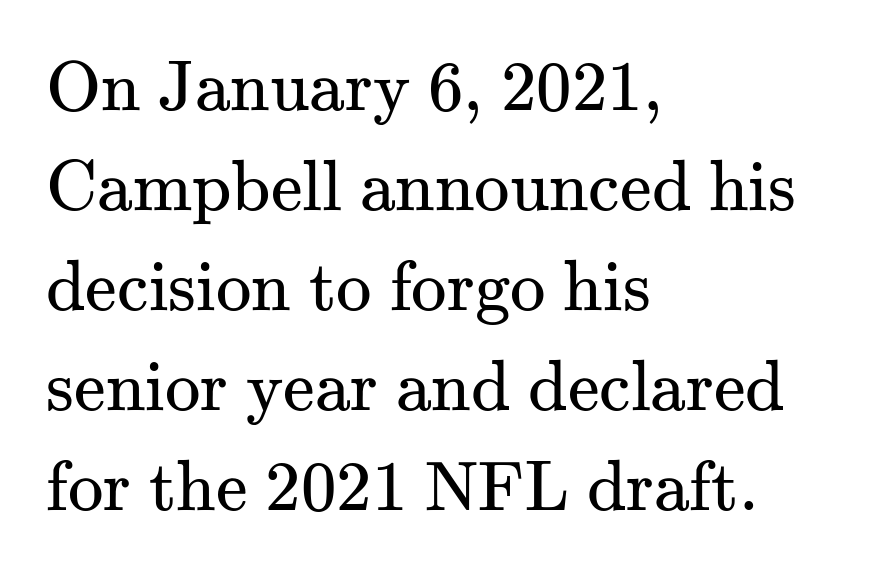
{"serif": "yes", "italic": "no", "bold": "no", "weight": "regular", "width": "normal", "stroke_contrast": "medium", "x_height": "small", "monospaced": "no", "underline": "no", "align": "left", "line_spacing": "normal", "line_spacing_ratio": 1.41, "letter_spacing": "normal", "letter_spacing_em": 0.0, "glyph_px": 71}
